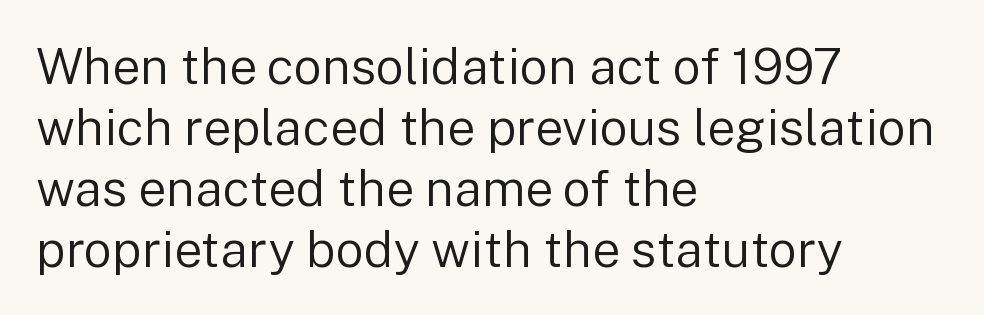
Q: Is the text bold? A: No.
Q: Is the text italic (slanted)? A: No, it is upright.
Q: Is the typeface a serif or a sans-serif typeface? A: Sans-serif.
Q: Is the text underlined? A: No.
Q: How is the paragraph aligned? A: Left-aligned.
Q: Is the spacing between letters normal or unusually wide? A: Normal.
Q: Width (condensed, normal, or wide)? A: Normal.
Q: Stroke contrast? A: Low.
Q: x-height? A: Medium.
Q: Monospaced? A: No.
